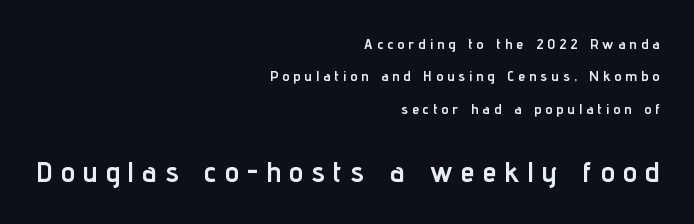
Regarding leading, the lines here are spaced well apart. Varying glyph widths throughout — classic text-font behaviour. All the whitespace from short lines collects on the left. Characters follow at a spacing far wider than the type designer built in.
